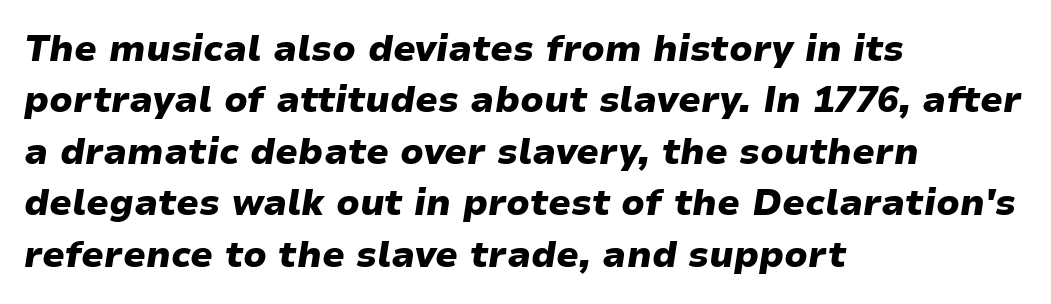
The image shows 36 px heavy, wide type, italic (leaning right); set left-aligned, normal line spacing (1.43x), normal letter spacing, not underlined; low stroke contrast and a medium x-height.
